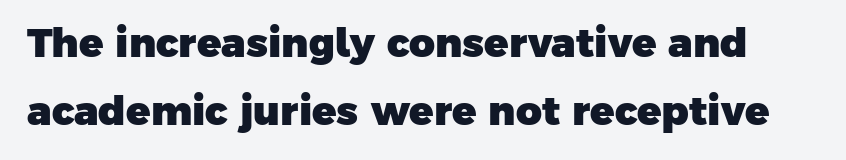
The type family on display is of the sans-serif kind. Interline gaps are of average width in this sample. Does the weight exceed regular? Yes, all the way to bold. Spacing verdict: proportional, widths tailored to each character. Beneath every word, the page is bare.
